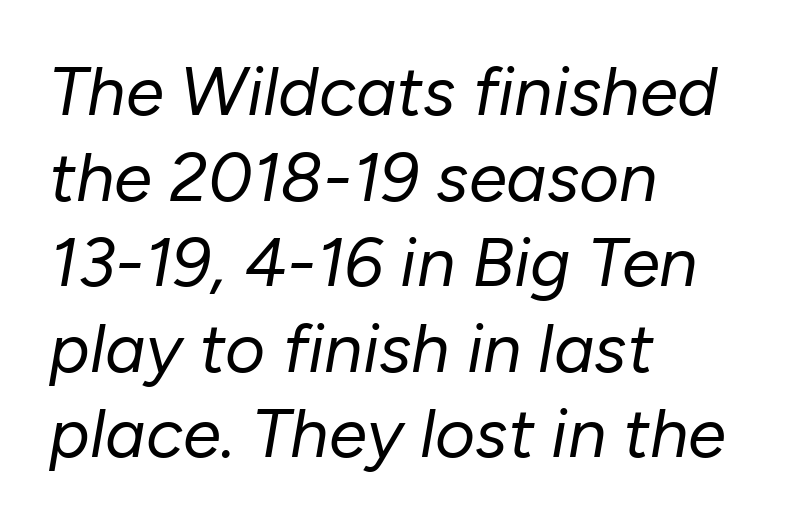
The lettering tilts uniformly, giving the passage an italic look. A clean baseline with only descenders dipping below it. The weight tops out at a normal text grade. The rendering uses natural spacing where letterforms have individual widths. Every row of glyphs begins at an identical x-position on the left.
